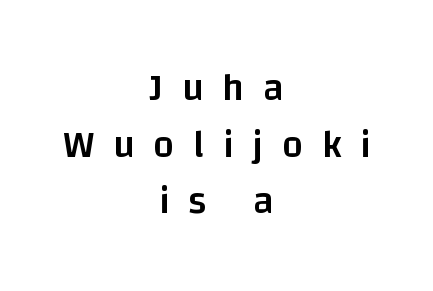
The image shows 38 px semibold sans-serif type, upright; set centered, normal line spacing (1.49x), unusually wide letter spacing (+0.49 em), not underlined; low stroke contrast and a large x-height.
